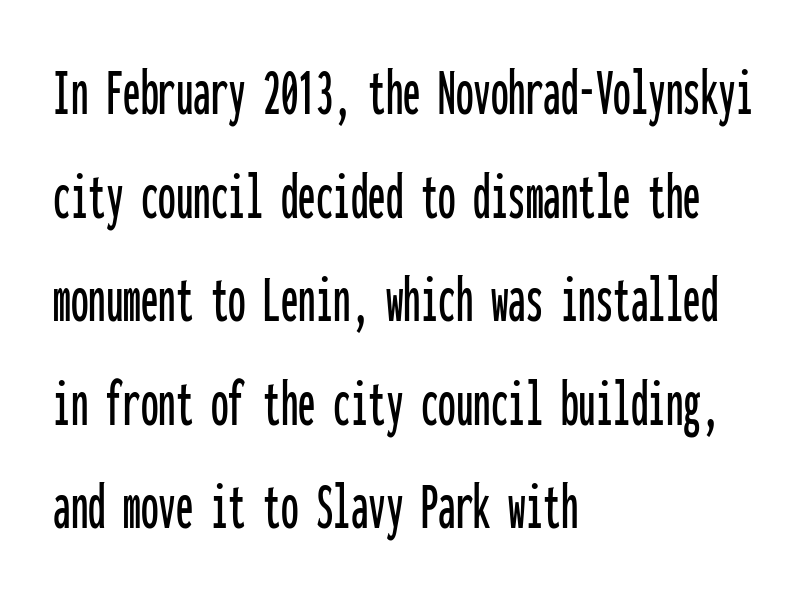
The image shows 70 px condensed sans-serif type, upright, monospaced; set left-aligned, normal line spacing (1.48x), normal letter spacing, not underlined; low stroke contrast and a medium x-height.
